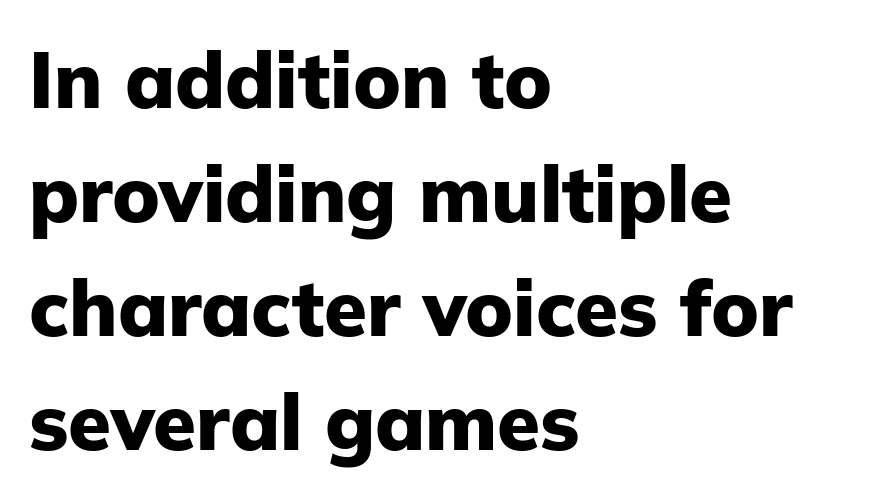
Q: Is the text bold? A: Yes.
Q: Is the text italic (slanted)? A: No, it is upright.
Q: Is the typeface a serif or a sans-serif typeface? A: Sans-serif.
Q: Is the text underlined? A: No.
Q: How is the paragraph aligned? A: Left-aligned.
Q: Is the spacing between letters normal or unusually wide? A: Normal.
Q: Is the spacing between lines tight, normal or loose? A: Normal.
Q: Width (condensed, normal, or wide)? A: Normal.
Q: Stroke contrast? A: Low.
Q: x-height? A: Medium.
Q: Monospaced? A: No.
